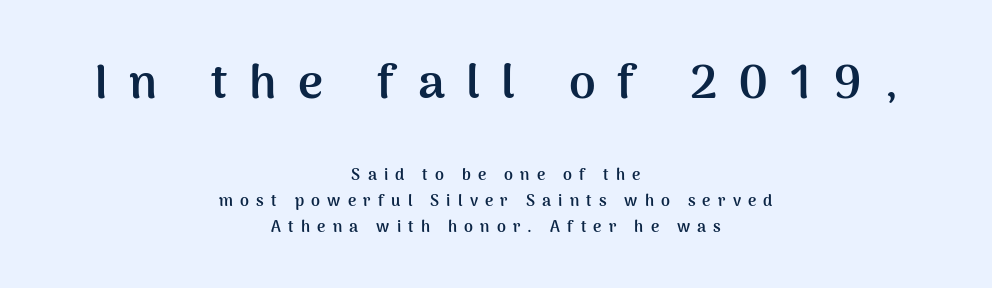
The rendering positions every line midway between the sides. Are there feet on the stems? There aren't — it's a sans. The rendering uses natural spacing where letterforms have individual widths. Designer's note — italics off, roman on. Here the first block reads like a headline and the second like body copy. The string is rendered with underlining switched off.
